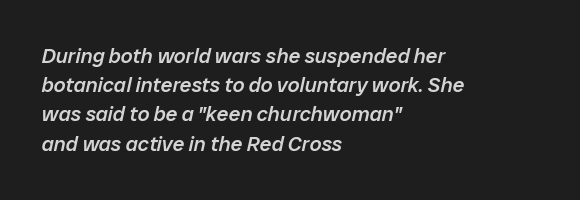
The image shows 21 px text type, italic (leaning right); set left-aligned, normal line spacing (1.39x), normal letter spacing, not underlined.
